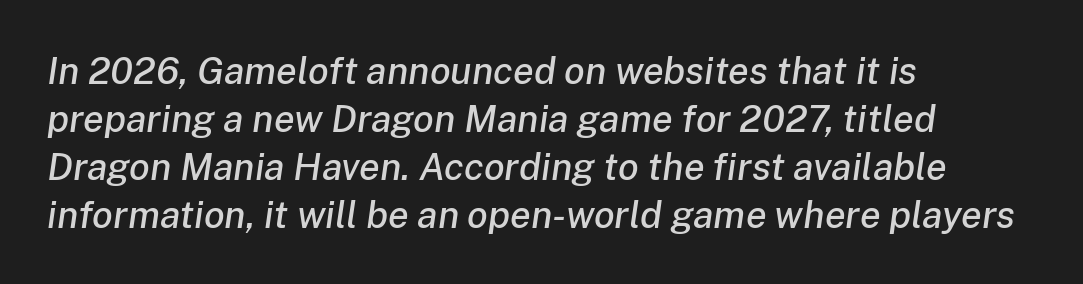
{"italic": "yes", "lean": "right", "slant_degrees": 8, "width": "normal", "stroke_contrast": "low", "x_height": "medium", "monospaced": "no", "underline": "no", "align": "left", "line_spacing": "normal", "line_spacing_ratio": 1.26, "letter_spacing": "normal", "letter_spacing_em": 0.0, "glyph_px": 38}
